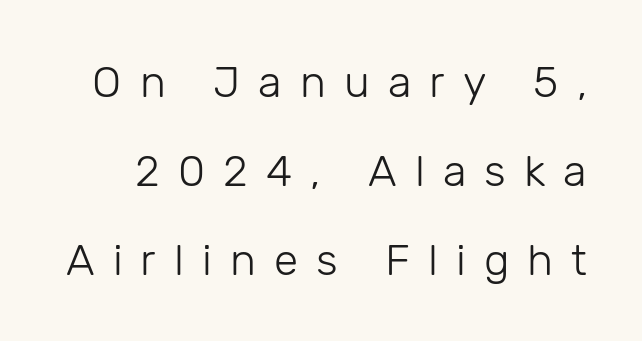
{"serif": "no", "italic": "no", "bold": "no", "weight": "light", "width": "normal", "stroke_contrast": "low", "x_height": "medium", "monospaced": "no", "underline": "no", "line_spacing": "loose", "line_spacing_ratio": 2.02, "letter_spacing": "wide", "letter_spacing_em": 0.41, "glyph_px": 44}
